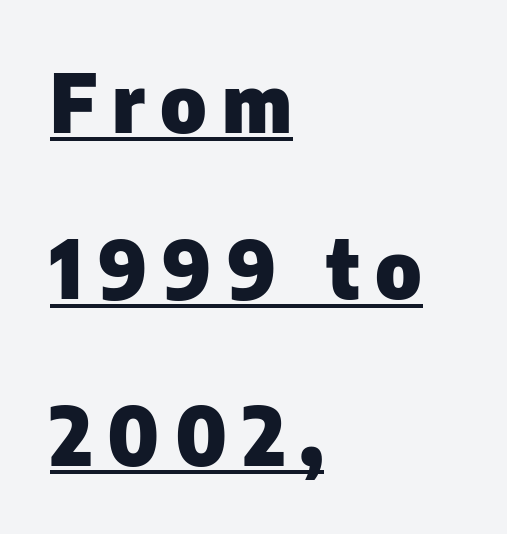
The rendering uses natural spacing where letterforms have individual widths. A typesetter would label this face a sans. The glyphs are accompanied by a horizontal stroke just below them. The ragged edge is on the right, which tells us the setting is flush left. Do the letters lean? They stand straight. Caption: bold face, heavy strokes.
